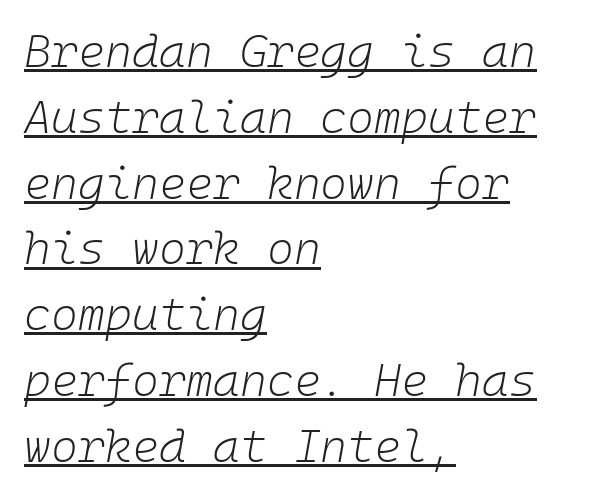
Caption: standard tracking, unaltered. Looking at the ascenders, they clearly lean. No chunkiness to these letters — they're not bold. Does the copy run flush right? No — it runs flush left.
